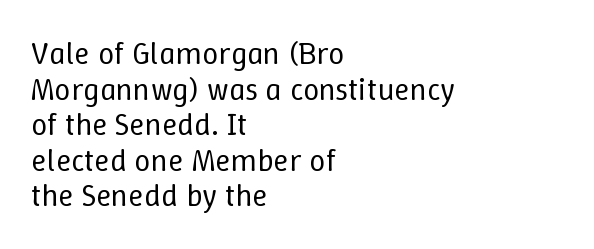
{"italic": "no", "bold": "no", "weight": "regular", "width": "normal", "stroke_contrast": "low", "x_height": "medium", "monospaced": "no", "underline": "no", "align": "left", "line_spacing": "tight", "line_spacing_ratio": 1.11, "letter_spacing": "normal", "letter_spacing_em": 0.0, "glyph_px": 32}
